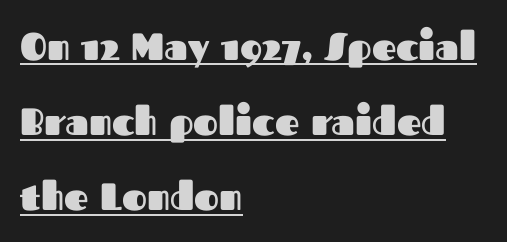
Somebody hit Ctrl+U on this one — the words are underlined. The specimen reads as upright at a glance. Thick stems and heavy bowls — unmistakably bold. Compared with typical paragraphs, the rows here are farther apart.
